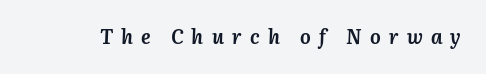
The image shows 20 px bold type, italic (leaning right); set unusually wide letter spacing (+0.41 em), not underlined.
